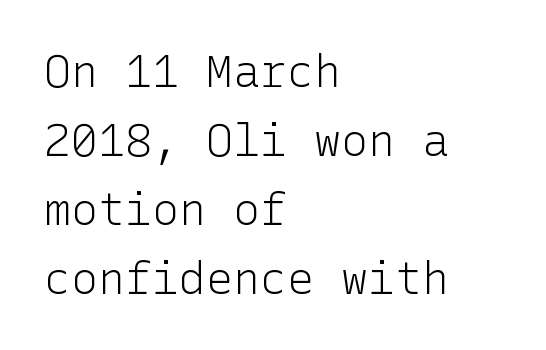
Q: Is the text bold? A: No.
Q: Is the text italic (slanted)? A: No, it is upright.
Q: Is the typeface a serif or a sans-serif typeface? A: Sans-serif.
Q: Is the text underlined? A: No.
Q: How is the paragraph aligned? A: Left-aligned.
Q: Is the spacing between letters normal or unusually wide? A: Normal.
Q: Is the spacing between lines tight, normal or loose? A: Normal.
Q: Width (condensed, normal, or wide)? A: Normal.
Q: Stroke contrast? A: Low.
Q: x-height? A: Medium.
